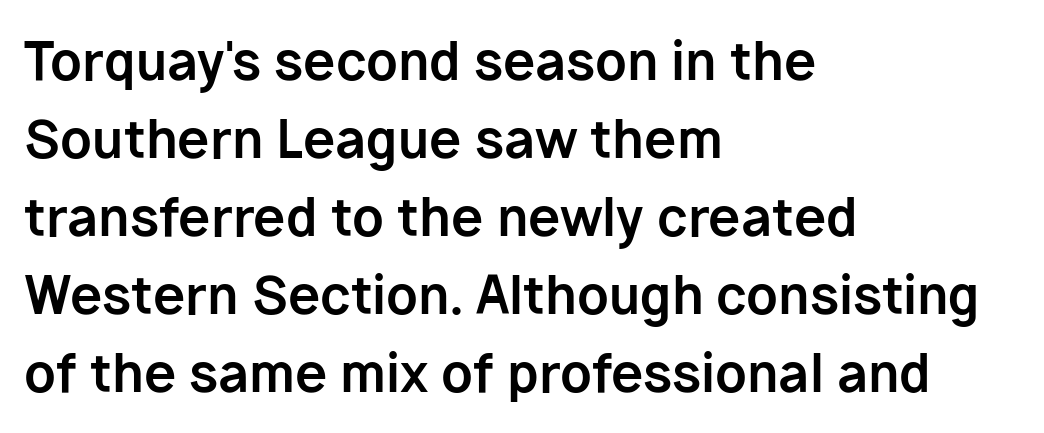
The image shows 52 px bold sans-serif type, upright; set left-aligned, normal line spacing (1.5x), normal letter spacing, not underlined; low stroke contrast and a medium x-height.
